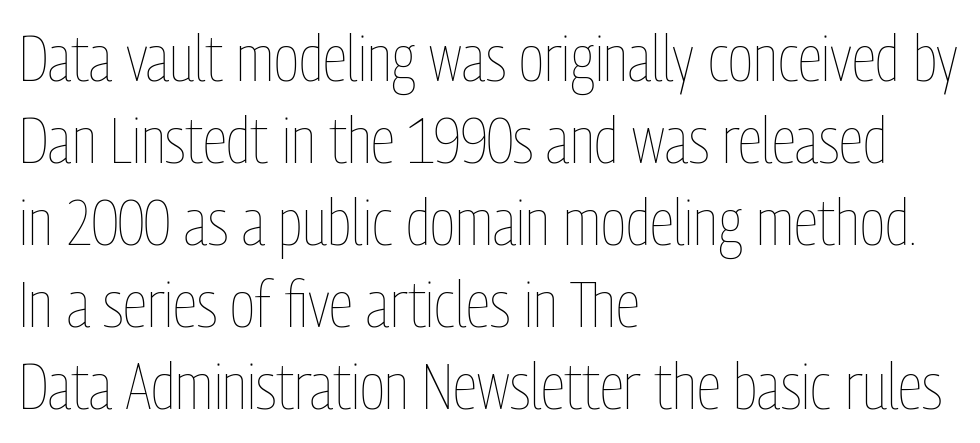
Q: Is the text bold? A: No.
Q: Is the text italic (slanted)? A: No, it is upright.
Q: Is the text underlined? A: No.
Q: How is the paragraph aligned? A: Left-aligned.
Q: Is the spacing between letters normal or unusually wide? A: Normal.
Q: Is the spacing between lines tight, normal or loose? A: Normal.
Q: Width (condensed, normal, or wide)? A: Condensed.
Q: Stroke contrast? A: Low.
Q: x-height? A: Medium.
Q: Monospaced? A: No.
